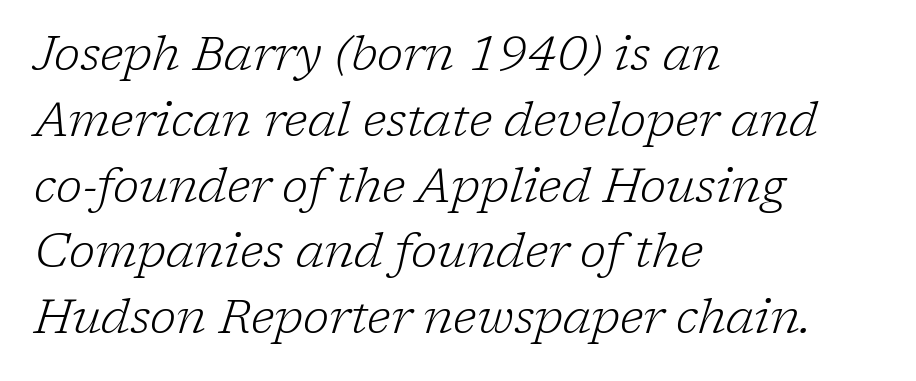
The image shows 48 px light serif type, italic (leaning right); set left-aligned, normal line spacing (1.37x), normal letter spacing, not underlined; low stroke contrast and a medium x-height.
